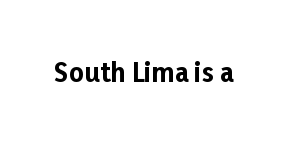
{"italic": "no", "bold": "yes", "underline": "no", "letter_spacing": "normal", "letter_spacing_em": 0.0, "glyph_px": 26}
